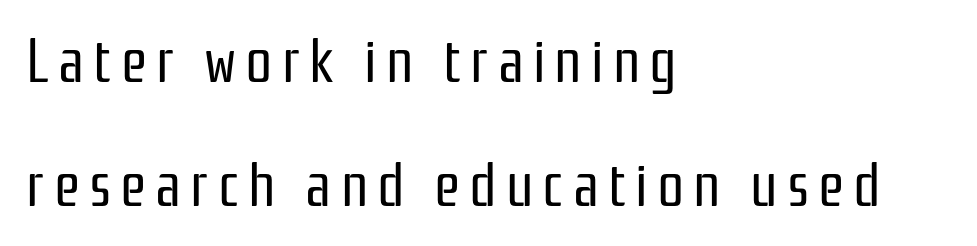
The image shows 60 px regular-weight, condensed sans-serif type, upright; set left-aligned, loose line spacing (2.06x), not underlined; low stroke contrast and a medium x-height.
